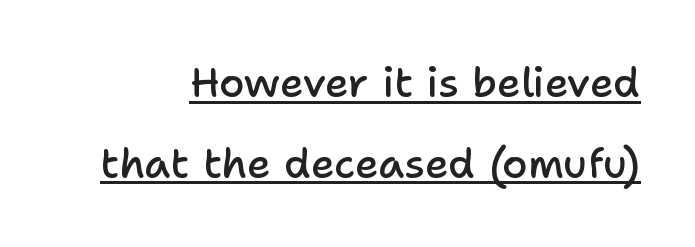
Horizontal bands of white between lines are thick stripes. Every character sits straight up, as roman type does. Like a heading marked for emphasis, these lines bear an underscore. Varying glyph widths throughout — classic text-font behaviour.
